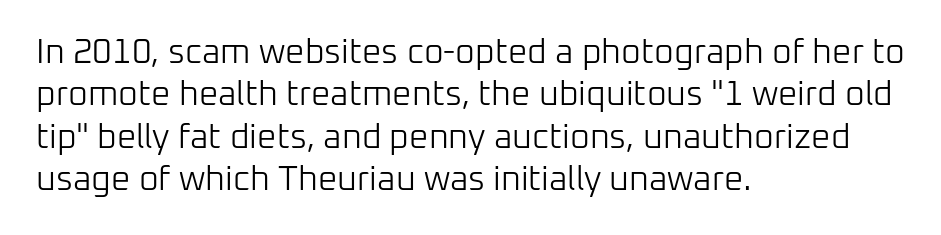
Type style note: lacks serifs. Posture: vertical. The face used here is proportionally spaced, like ordinary book or web type. The leading is moderate, giving the passage an even texture.
